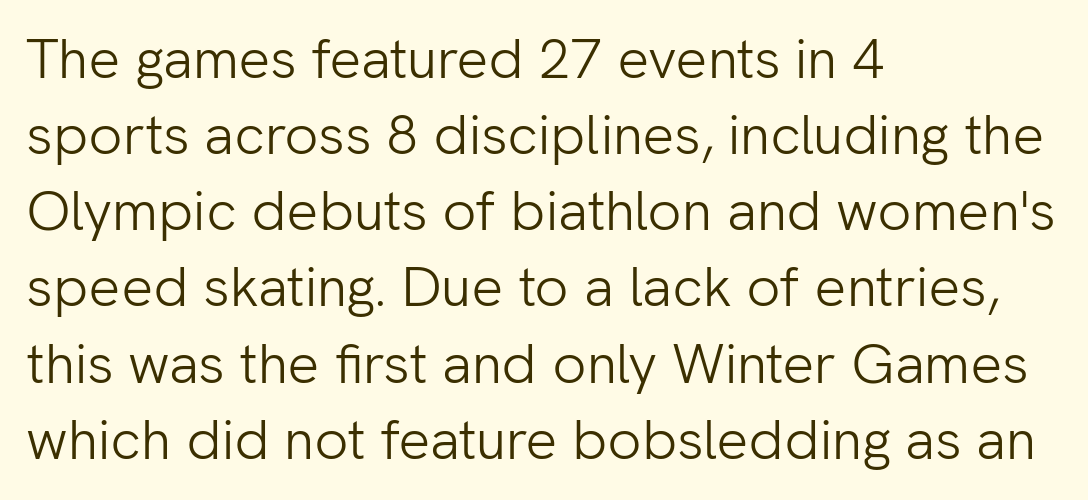
Q: Is the text bold? A: No.
Q: Is the text italic (slanted)? A: No, it is upright.
Q: Is the typeface a serif or a sans-serif typeface? A: Sans-serif.
Q: Is the text underlined? A: No.
Q: How is the paragraph aligned? A: Left-aligned.
Q: Is the spacing between letters normal or unusually wide? A: Normal.
Q: Is the spacing between lines tight, normal or loose? A: Normal.
Q: Width (condensed, normal, or wide)? A: Normal.
Q: Stroke contrast? A: Low.
Q: x-height? A: Medium.
Q: Monospaced? A: No.
